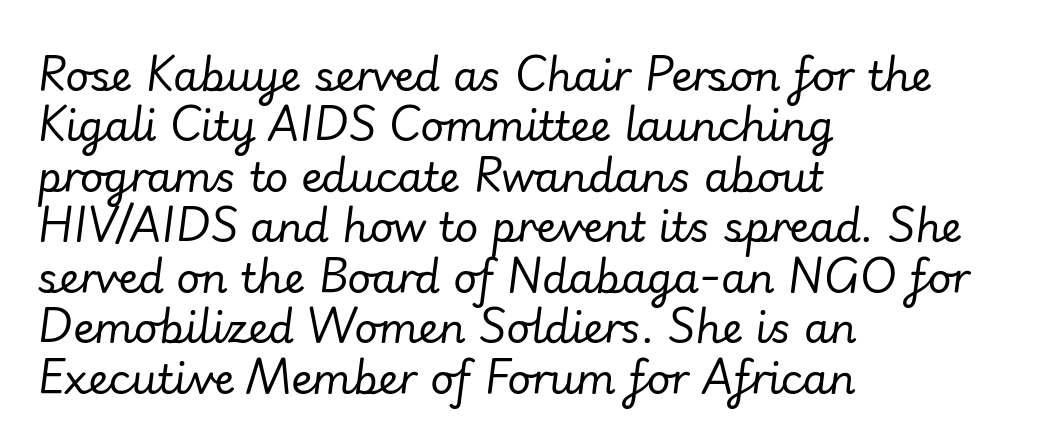
{"italic": "yes", "lean": "right", "slant_degrees": 7, "bold": "no", "weight": "regular", "width": "normal", "stroke_contrast": "low", "x_height": "small", "monospaced": "no", "underline": "no", "align": "left", "line_spacing_ratio": 1.23, "letter_spacing": "normal", "letter_spacing_em": 0.0, "glyph_px": 41}
